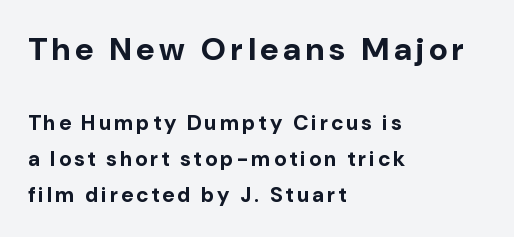
{"serif": "no", "italic": "no", "bold": "yes", "weight": "bold", "width": "normal", "stroke_contrast": "low", "x_height": "medium", "monospaced": "no", "underline": "no", "align": "left", "line_spacing_ratio": 1.72, "larger_block": "first", "size_ratio": 1.52, "glyph_px": 32}
